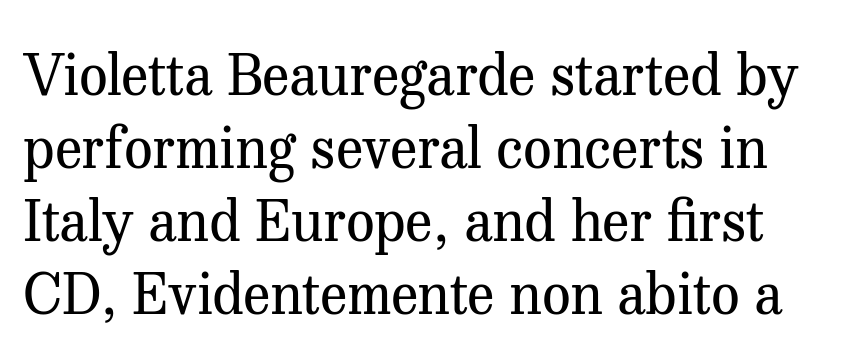
Q: Is the text bold? A: No.
Q: Is the text italic (slanted)? A: No, it is upright.
Q: Is the typeface a serif or a sans-serif typeface? A: Serif.
Q: Is the text underlined? A: No.
Q: Is the spacing between letters normal or unusually wide? A: Normal.
Q: Is the spacing between lines tight, normal or loose? A: Normal.
Q: Width (condensed, normal, or wide)? A: Normal.
Q: Stroke contrast? A: Medium.
Q: x-height? A: Medium.
Q: Monospaced? A: No.
